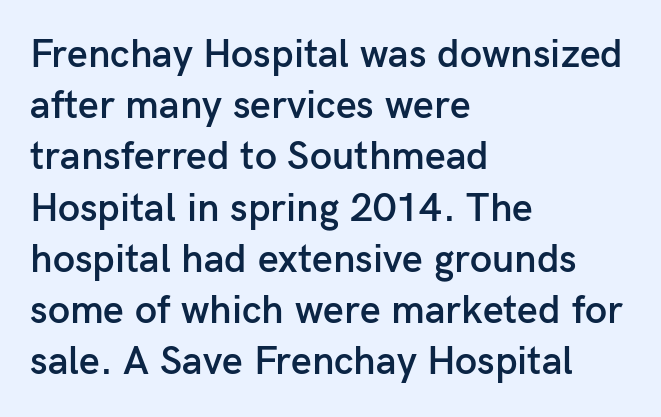
The image shows 40 px semibold sans-serif type, upright; set left-aligned, normal line spacing (1.28x), normal letter spacing, not underlined; low stroke contrast and a medium x-height.
